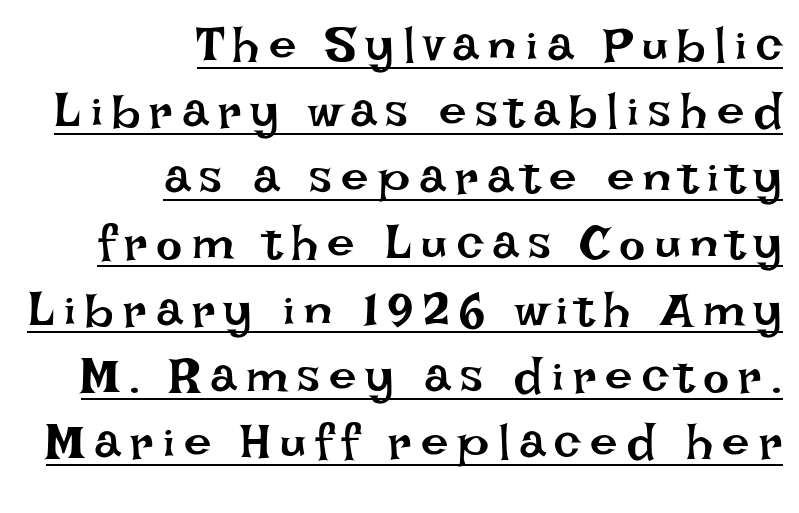
The image shows 49 px regular-weight type, upright; set right-aligned, normal line spacing (1.35x), underlined; low stroke contrast and a large x-height.
